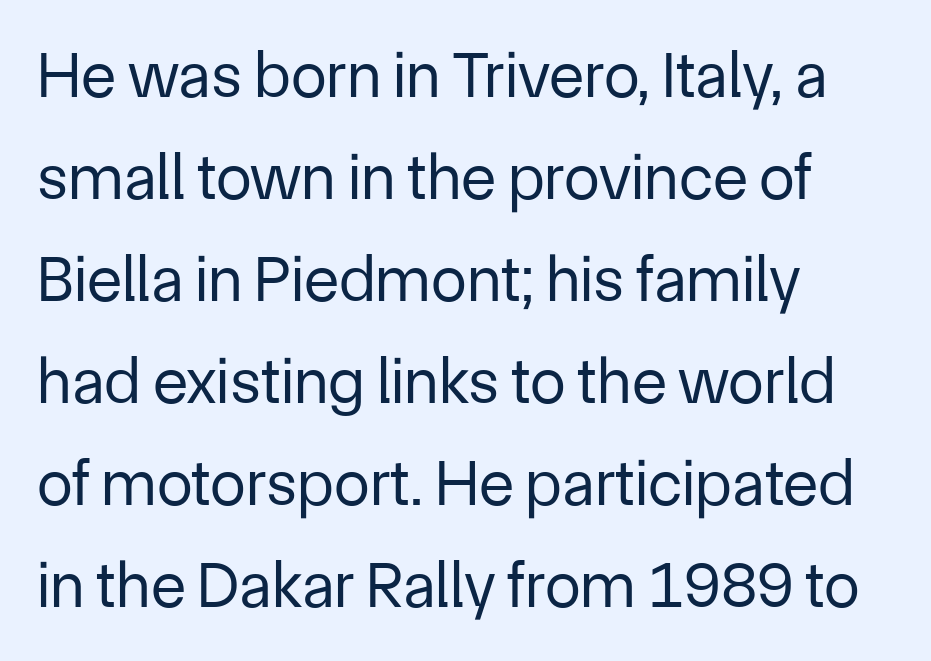
{"serif": "no", "italic": "no", "bold": "no", "weight": "regular", "width": "normal", "stroke_contrast": "low", "x_height": "medium", "monospaced": "no", "underline": "no", "align": "left", "line_spacing": "normal", "line_spacing_ratio": 1.57, "letter_spacing": "normal", "letter_spacing_em": 0.0, "glyph_px": 65}
